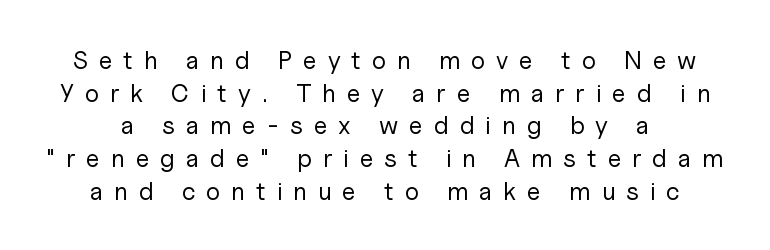
The image shows 25 px text type, upright; set normal line spacing (1.31x), unusually wide letter spacing (+0.44 em), not underlined.
